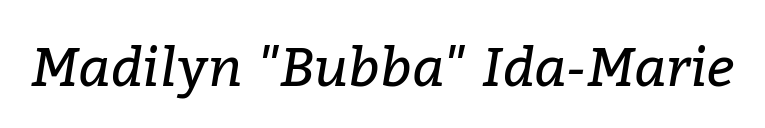
Little horizontal feet cap the strokes, marking this as serif type. Spacing verdict: proportional, widths tailored to each character. The passage shown leans; its letterforms are oblique. Inter-character spacing is left at the font's built-in metrics.
